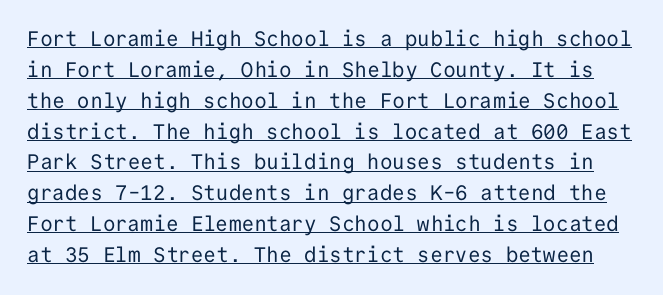
Quick note: not italic, upright. No extra tracking has been applied to these lines. Compared with undecorated copy, this sample adds a rule below the words. Quick note: interline space is typical. Summary of weight: not heavy and not bold.
